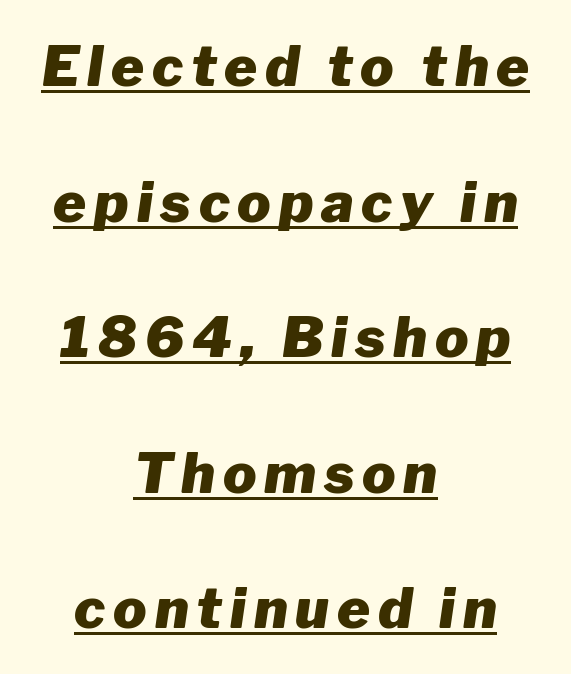
The image shows 56 px heavy type, italic (leaning right); set centered, loose line spacing (2.42x), underlined; low stroke contrast and a medium x-height.
